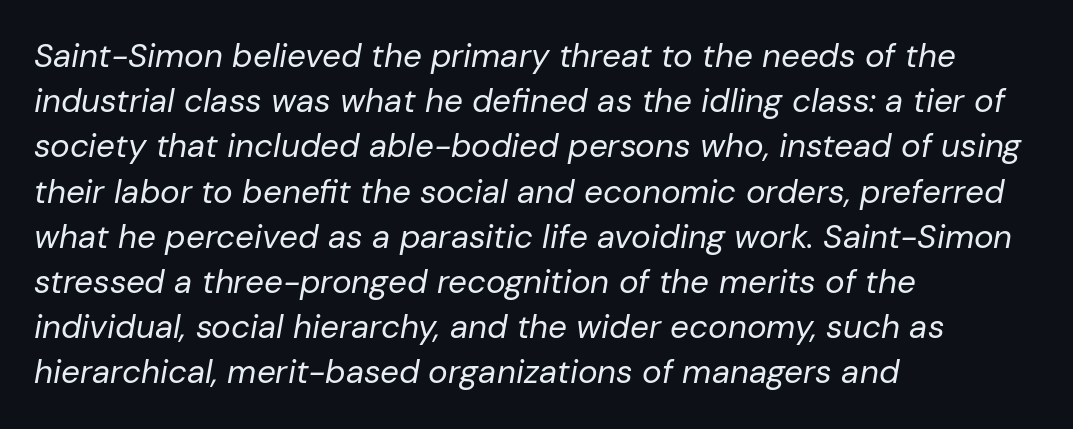
Q: Is the text bold? A: No.
Q: Is the text italic (slanted)? A: Yes, it leans right by about 10 degrees.
Q: Is the text underlined? A: No.
Q: How is the paragraph aligned? A: Left-aligned.
Q: Is the spacing between letters normal or unusually wide? A: Normal.
Q: Is the spacing between lines tight, normal or loose? A: Normal.
Q: Width (condensed, normal, or wide)? A: Normal.
Q: Stroke contrast? A: Low.
Q: x-height? A: Medium.
Q: Monospaced? A: No.
